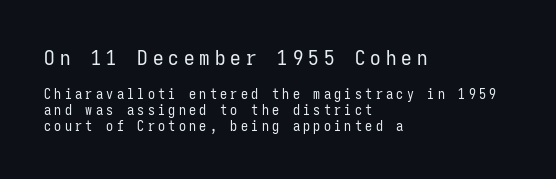
Q: Is the text bold? A: No.
Q: Is the text italic (slanted)? A: No, it is upright.
Q: Is the text underlined? A: No.
Q: How is the paragraph aligned? A: Left-aligned.
Q: Is the spacing between letters normal or unusually wide? A: Unusually wide.
Q: Is the spacing between lines tight, normal or loose? A: Tight.
Q: Which block of text is set in a larger size, the first (top) or the second (bottom)? A: The first (top) one.
